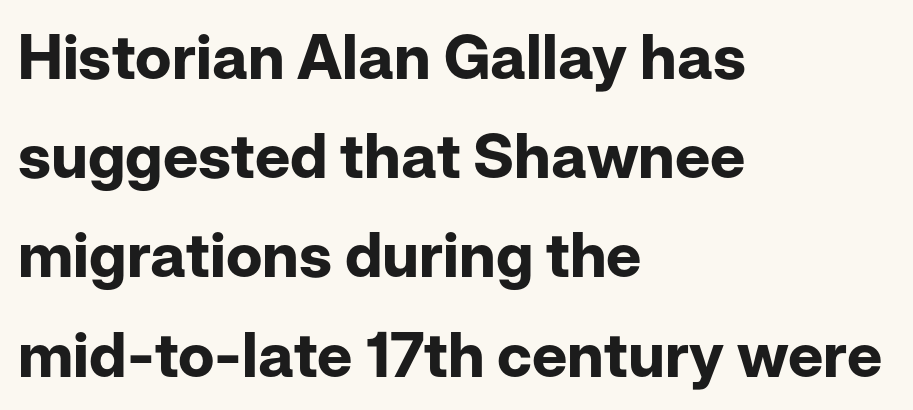
The image shows 62 px bold sans-serif type, upright; set left-aligned, normal line spacing (1.6x), normal letter spacing, not underlined; low stroke contrast and a medium x-height.
